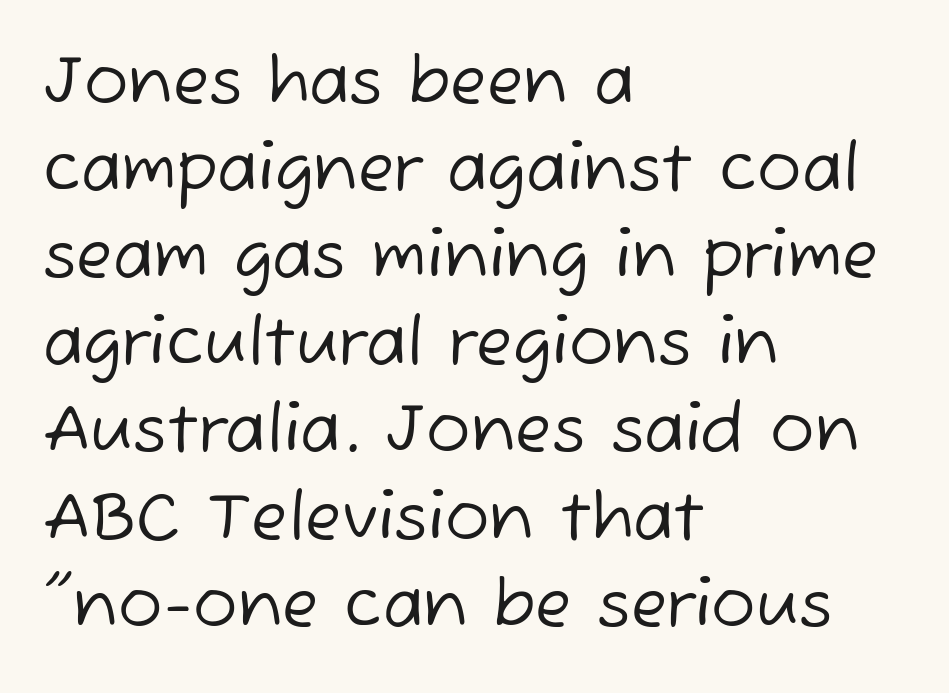
The image shows 66 px regular-weight sans-serif type; set left-aligned, normal line spacing (1.32x), normal letter spacing, not underlined; low stroke contrast and a medium x-height.
